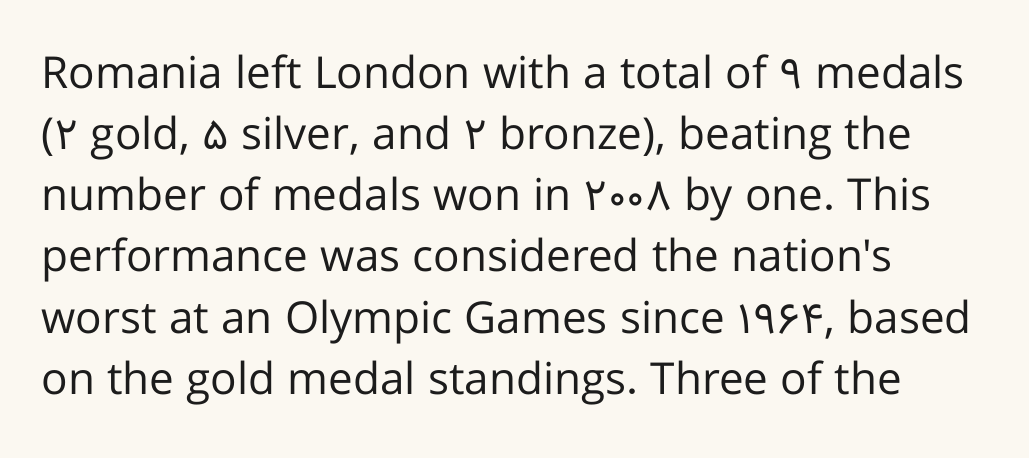
The paragraph shown leans on its left margin. The type is set solid horizontally, with unmodified tracking. The font is comparable to plain body text, perhaps lighter. Think of a printed novel: that variable character pitch is what you see here. The typeface chosen for these lines omits serifs. This is roman type, the default non-slanted kind.
